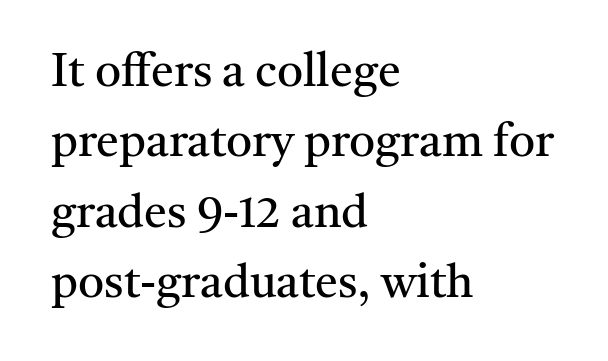
The rendering uses natural spacing where letterforms have individual widths. Here the glyphs are tracked normally, forming tight word shapes. This sample keeps an unexceptional amount of space between lines. Descenders hang freely into open space.
